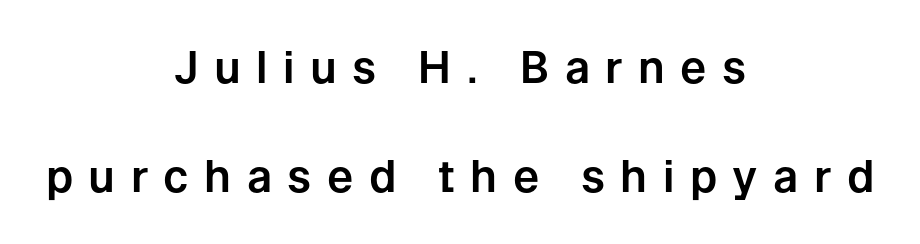
The image shows 44 px sans-serif type, upright; set centered, loose line spacing (2.48x), unusually wide letter spacing (+0.35 em), not underlined; low stroke contrast and a medium x-height.
